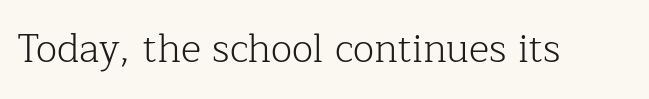
Q: Is the text bold? A: No.
Q: Is the text italic (slanted)? A: No, it is upright.
Q: Is the typeface a serif or a sans-serif typeface? A: Serif.
Q: Is the text underlined? A: No.
Q: Is the spacing between letters normal or unusually wide? A: Normal.
Q: Width (condensed, normal, or wide)? A: Normal.
Q: Stroke contrast? A: Low.
Q: x-height? A: Medium.
Q: Monospaced? A: No.
